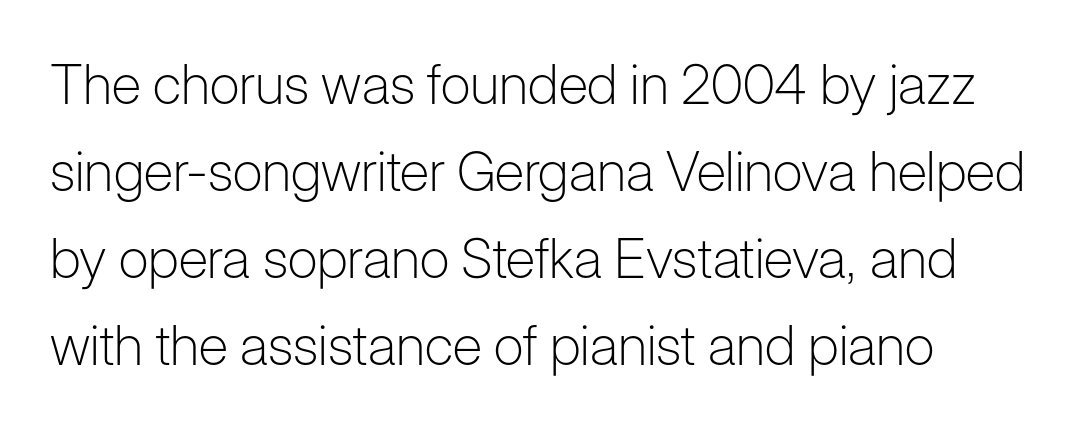
Rows of type keep a routine distance in the vertical direction. Does the type have serifs? No, each stem ends abruptly. No letter is thick-stroked: the sample isn't bold. The letters advance in unequal steps, a hallmark of proportional type. Unmarked baselines from the first word to the last.
